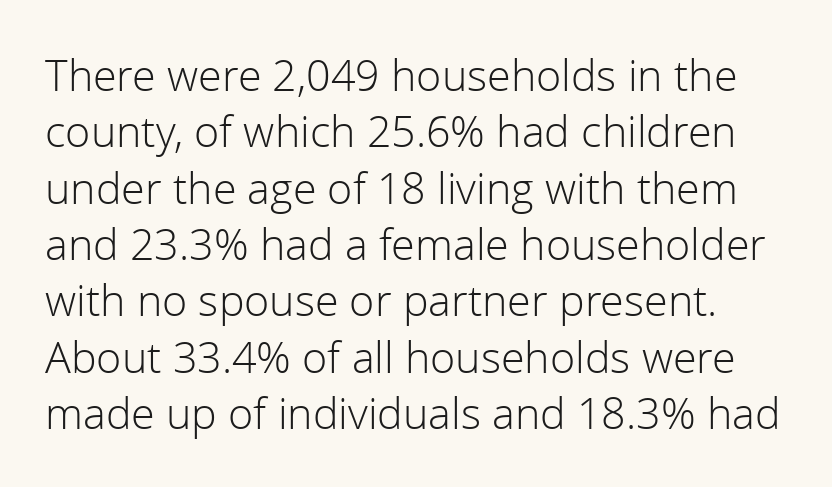
{"serif": "no", "italic": "no", "bold": "no", "weight": "light", "width": "normal", "x_height": "medium", "monospaced": "no", "underline": "no", "line_spacing": "normal", "line_spacing_ratio": 1.31, "letter_spacing": "normal", "letter_spacing_em": 0.0, "glyph_px": 43}
